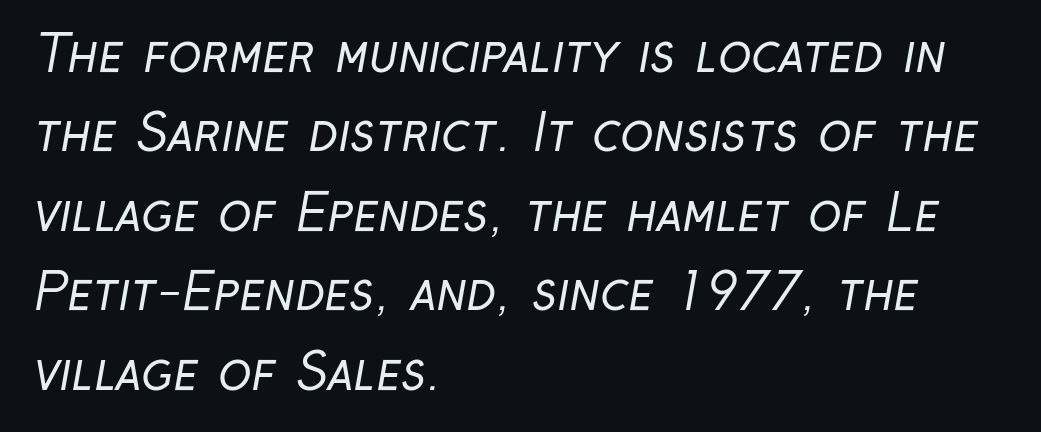
Rows of type keep a routine distance in the vertical direction. The designer went with a sans here, leaving each stem footless. Is the block centered? No — it sits flush against the left margin. The zone under the glyphs is completely vacant. Vertical stems look standard width or narrower in stroke. Varying glyph widths throughout — classic text-font behaviour.
